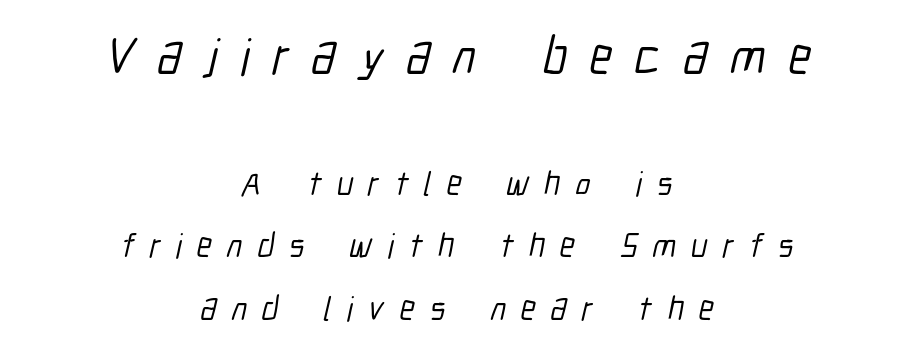
The image shows 51 px condensed sans-serif type; set centered, line spacing 1.84x, unusually wide letter spacing (+0.44 em), not underlined; the first (top) block is 1.5x larger; low stroke contrast and a medium x-height.
